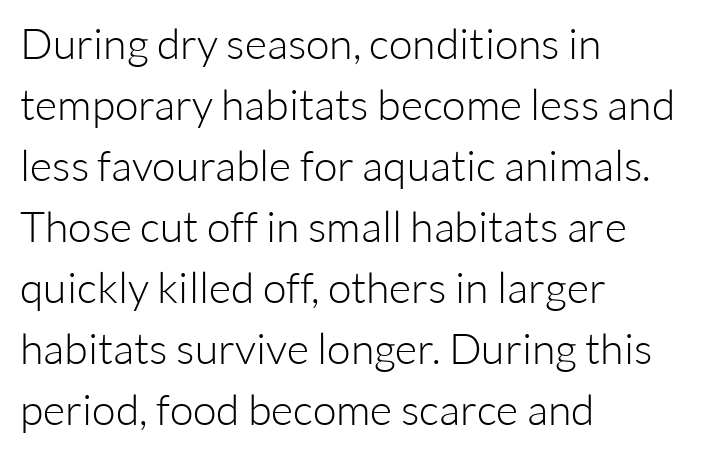
Q: Is the text bold? A: No.
Q: Is the text italic (slanted)? A: No, it is upright.
Q: Is the typeface a serif or a sans-serif typeface? A: Sans-serif.
Q: Is the text underlined? A: No.
Q: How is the paragraph aligned? A: Left-aligned.
Q: Is the spacing between letters normal or unusually wide? A: Normal.
Q: Is the spacing between lines tight, normal or loose? A: Normal.
Q: Width (condensed, normal, or wide)? A: Normal.
Q: Stroke contrast? A: Low.
Q: x-height? A: Medium.
Q: Monospaced? A: No.
